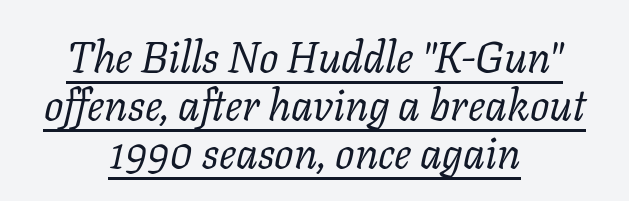
The image shows 43 px regular-weight serif type, italic (leaning right); set centered, tight line spacing (1.12x), normal letter spacing, underlined; low stroke contrast and a medium x-height.
